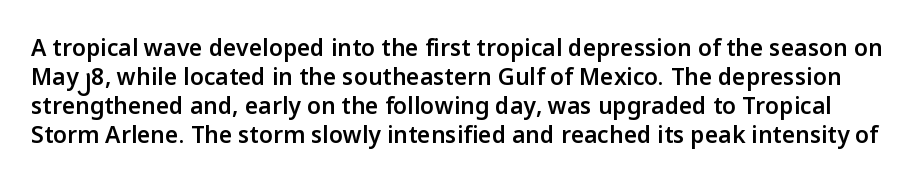
Q: Is the text bold? A: Semi-bold.
Q: Is the text italic (slanted)? A: No, it is upright.
Q: Is the text underlined? A: No.
Q: Is the spacing between letters normal or unusually wide? A: Normal.
Q: Is the spacing between lines tight, normal or loose? A: Normal.
